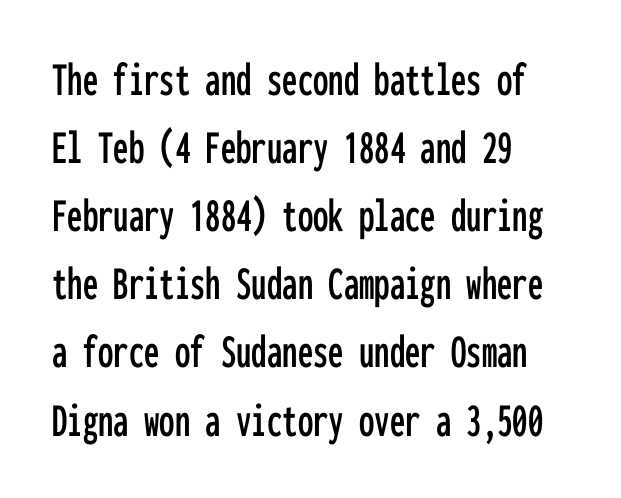
Q: Is the text italic (slanted)? A: No, it is upright.
Q: Is the typeface a serif or a sans-serif typeface? A: Sans-serif.
Q: Is the text underlined? A: No.
Q: How is the paragraph aligned? A: Left-aligned.
Q: Is the spacing between letters normal or unusually wide? A: Normal.
Q: Is the spacing between lines tight, normal or loose? A: Normal.
Q: Width (condensed, normal, or wide)? A: Condensed.
Q: Stroke contrast? A: Low.
Q: x-height? A: Medium.
Q: Monospaced? A: Yes.
